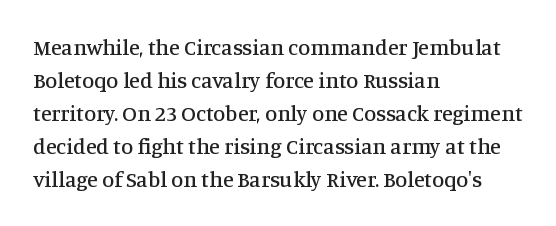
The image shows 22 px text type, upright; set left-aligned, normal line spacing (1.5x), normal letter spacing, not underlined.
